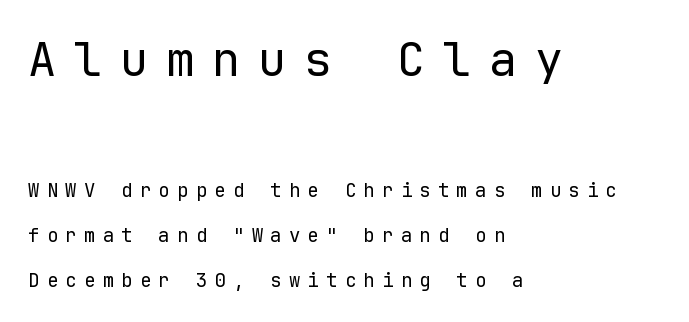
{"serif": "no", "italic": "no", "bold": "no", "weight": "regular", "width": "normal", "stroke_contrast": "low", "x_height": "medium", "monospaced": "yes", "underline": "no", "align": "left", "line_spacing": "loose", "line_spacing_ratio": 2.37, "letter_spacing": "wide", "letter_spacing_em": 0.38, "larger_block": "first", "size_ratio": 2.47, "glyph_px": 47}
